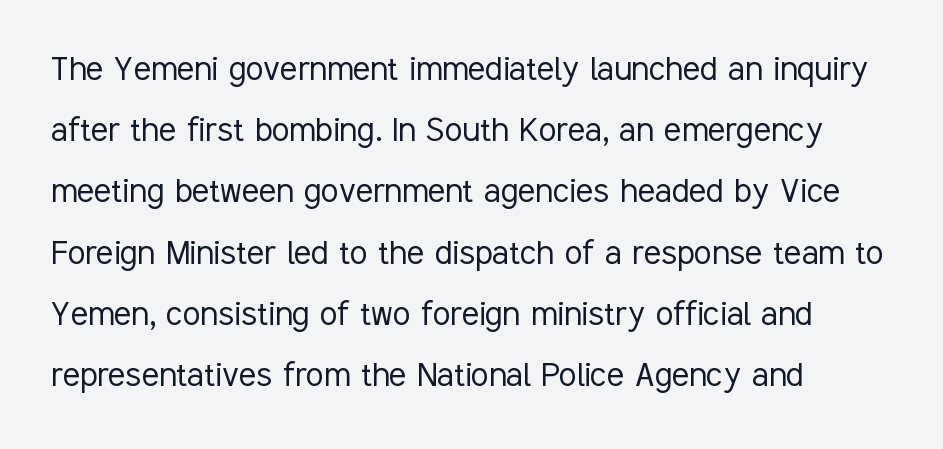
Q: Is the text bold? A: No.
Q: Is the text italic (slanted)? A: No, it is upright.
Q: Is the typeface a serif or a sans-serif typeface? A: Sans-serif.
Q: Is the text underlined? A: No.
Q: How is the paragraph aligned? A: Left-aligned.
Q: Is the spacing between letters normal or unusually wide? A: Normal.
Q: Is the spacing between lines tight, normal or loose? A: Normal.
Q: Width (condensed, normal, or wide)? A: Condensed.
Q: Stroke contrast? A: Low.
Q: x-height? A: Medium.
Q: Monospaced? A: No.
